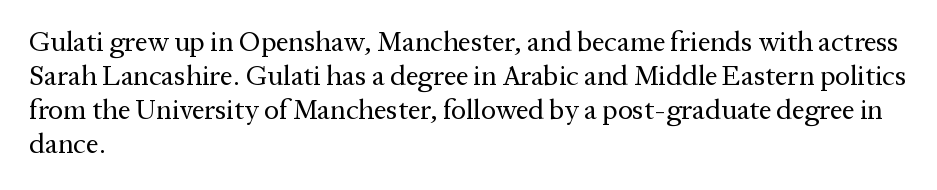
The image shows 28 px regular-weight serif type, upright; set left-aligned, line spacing 1.22x, normal letter spacing, not underlined; medium stroke contrast and a medium x-height.
